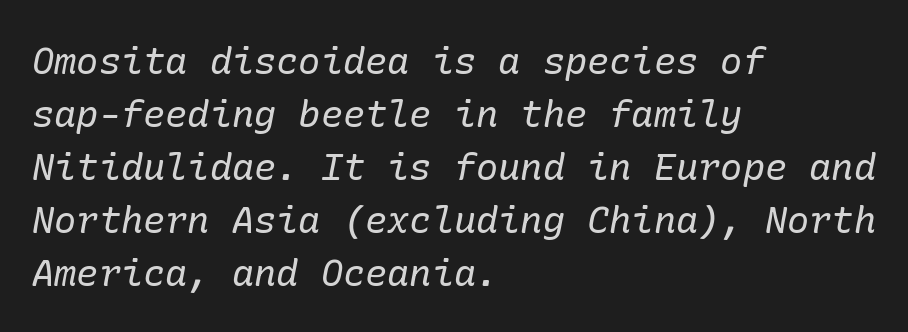
The image shows 37 px regular-weight type, italic (leaning right); set left-aligned, normal line spacing (1.43x), normal letter spacing, not underlined; low stroke contrast and a medium x-height.
